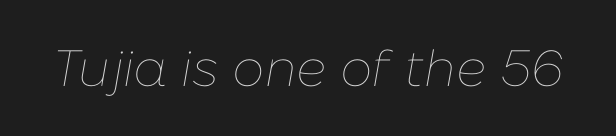
{"italic": "yes", "lean": "right", "slant_degrees": 10, "bold": "no", "weight": "thin", "width": "normal", "stroke_contrast": "low", "x_height": "medium", "monospaced": "no", "underline": "no", "letter_spacing": "normal", "letter_spacing_em": 0.0, "glyph_px": 51}
